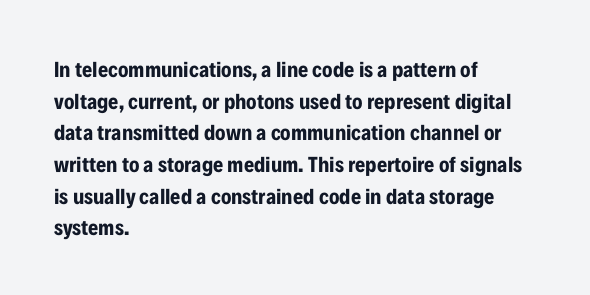
Q: Is the text bold? A: Yes.
Q: Is the text italic (slanted)? A: No, it is upright.
Q: Is the text underlined? A: No.
Q: How is the paragraph aligned? A: Left-aligned.
Q: Is the spacing between letters normal or unusually wide? A: Normal.
Q: Is the spacing between lines tight, normal or loose? A: Normal.
